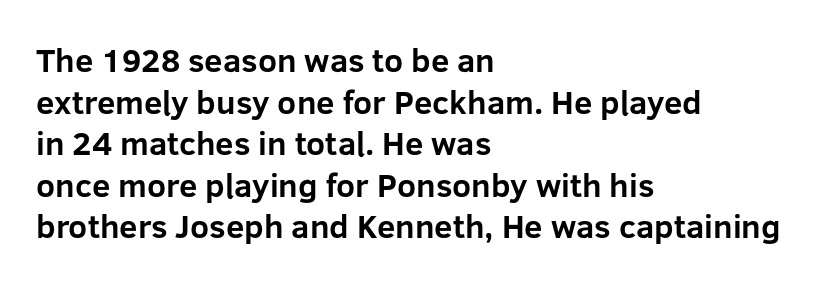
The letters carry no serifs — their stems end cleanly without finishing strokes. This rendering leaves character spacing at its baseline value. The lettering holds an erect, upright posture throughout. Quick note: underline off. The rendering uses a bold face; every stroke is thick and dark. Leading: standard.
